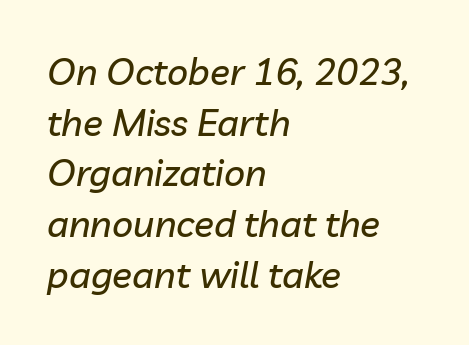
The image shows 37 px text type, italic (leaning right); set left-aligned, normal line spacing (1.37x), normal letter spacing, not underlined; low stroke contrast and a medium x-height.
